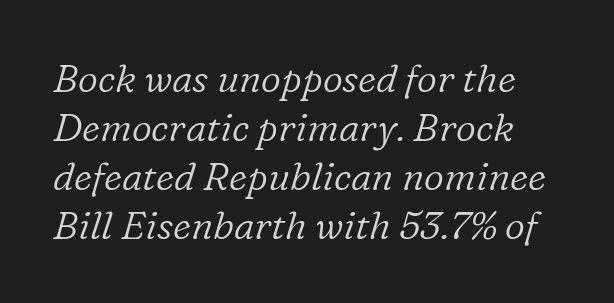
{"serif": "yes", "italic": "yes", "lean": "right", "slant_degrees": 16, "bold": "no", "weight": "light", "width": "normal", "stroke_contrast": "low", "x_height": "medium", "monospaced": "no", "underline": "no", "line_spacing": "normal", "line_spacing_ratio": 1.26, "letter_spacing": "normal", "letter_spacing_em": 0.0, "glyph_px": 39}
